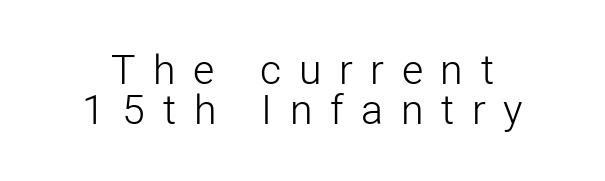
Is the letter spacing exaggerated? Yes — the characters are pushed far apart. Successive baselines arrive quickly, one right under another. Rendered with straight, roman letterforms. Typographically, this falls in the sans-serif category. The specimen omits any rule beneath the text block's lines.
